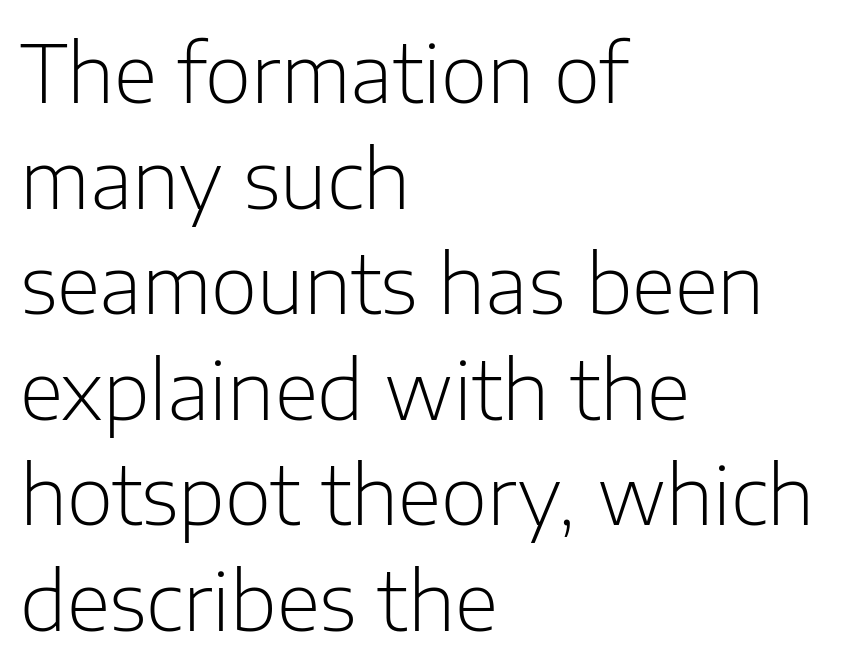
{"serif": "no", "italic": "no", "bold": "no", "weight": "light", "width": "normal", "stroke_contrast": "low", "x_height": "medium", "monospaced": "no", "underline": "no", "align": "left", "line_spacing": "normal", "line_spacing_ratio": 1.32, "letter_spacing": "normal", "letter_spacing_em": 0.0, "glyph_px": 80}
